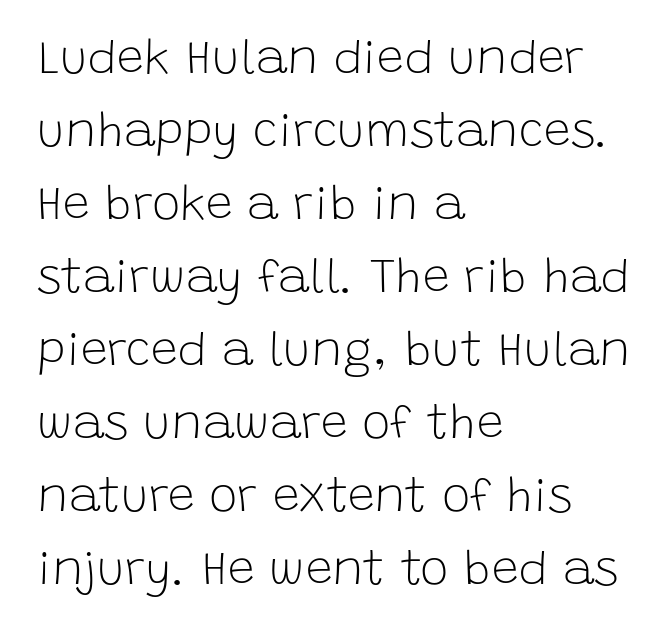
Q: Is the text bold? A: No.
Q: Is the text italic (slanted)? A: No, it is upright.
Q: Is the typeface a serif or a sans-serif typeface? A: Sans-serif.
Q: Is the text underlined? A: No.
Q: How is the paragraph aligned? A: Left-aligned.
Q: Is the spacing between letters normal or unusually wide? A: Normal.
Q: Is the spacing between lines tight, normal or loose? A: Normal.
Q: Width (condensed, normal, or wide)? A: Normal.
Q: Stroke contrast? A: Low.
Q: x-height? A: Large.
Q: Monospaced? A: No.
